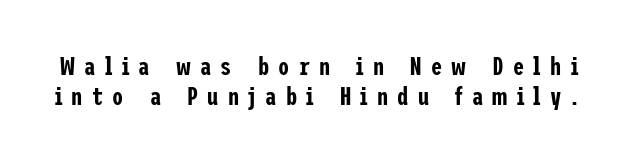
Students, note that the glyphs here are deliberately spaced far apart. A roman cut, with each character standing at attention. Just letters on the line, the space beneath them empty.
